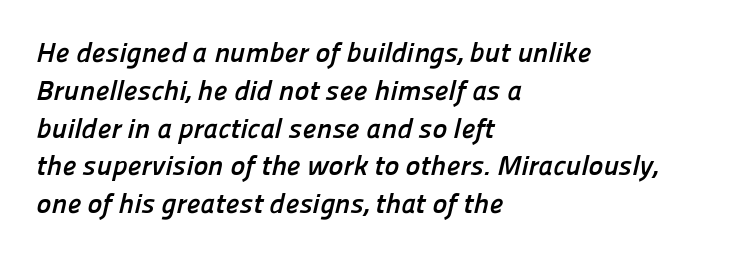
A clean baseline with only descenders dipping below it. Vertically, the passage feels balanced, rows spaced as you'd expect. Weight check: bold — yes, fully. These lines are composed in type without serifs. The setting favours the left margin, as ordinary paragraphs usually do.
